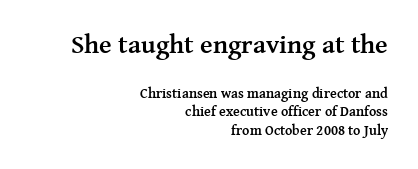
{"italic": "no", "bold": "yes", "underline": "no", "align": "right", "line_spacing": "normal", "line_spacing_ratio": 1.31, "letter_spacing": "normal", "letter_spacing_em": 0.0, "larger_block": "first", "size_ratio": 1.86, "glyph_px": 26}
